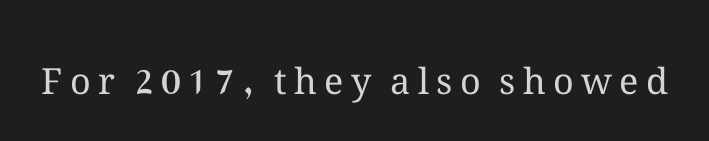
Q: Is the text bold? A: No.
Q: Is the text italic (slanted)? A: No, it is upright.
Q: Is the text underlined? A: No.
Q: Is the spacing between letters normal or unusually wide? A: Unusually wide.
Q: Width (condensed, normal, or wide)? A: Normal.
Q: Stroke contrast? A: Medium.
Q: x-height? A: Medium.
Q: Monospaced? A: No.
